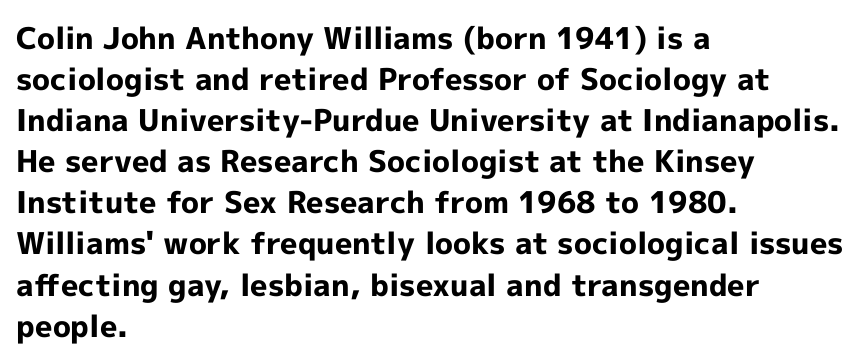
The image shows 30 px bold sans-serif type, upright; set left-aligned, normal line spacing (1.37x), normal letter spacing, not underlined; a medium x-height.
